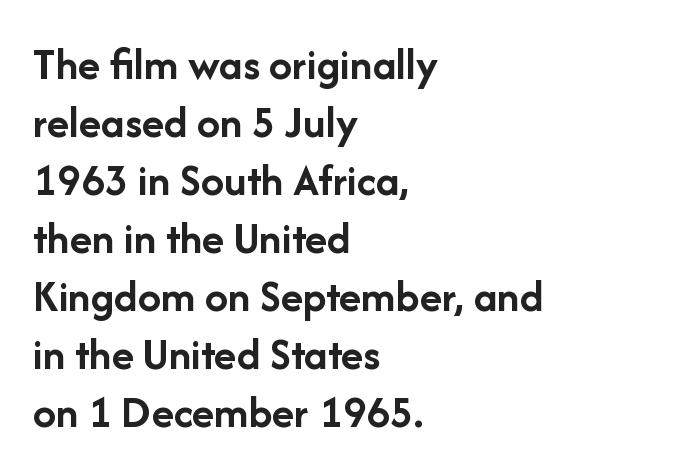
In terms of letterspacing, this is plain default setting. Is the block centered? No — it sits flush against the left margin. A full-strength bold gives these letters their thick strokes. Vertical strokes here are truly vertical.
